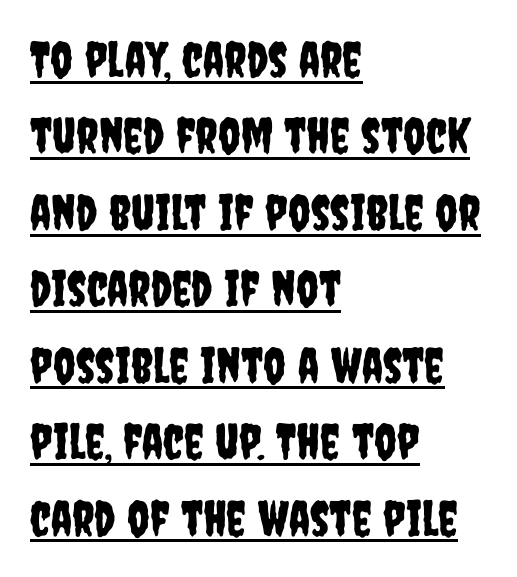
Each letter keeps its own natural width here, so spacing adapts to shape. The designer went with a sans here, leaving each stem footless. Italic: no, the glyphs are upright roman. You can see a thin bar hugging the bottom of the glyphs.
